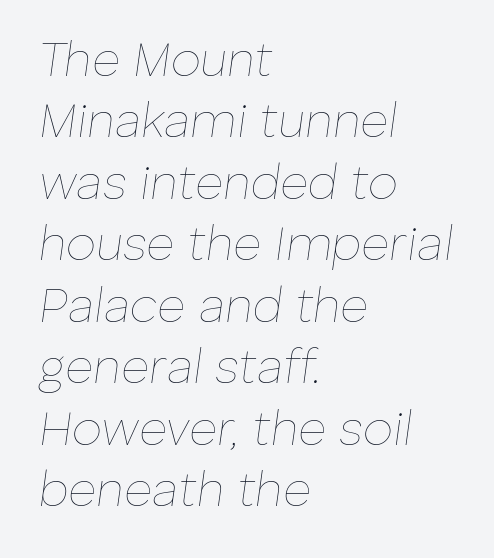
The image shows 48 px thin type, italic (leaning right); set left-aligned, normal line spacing (1.28x), normal letter spacing, not underlined; low stroke contrast and a medium x-height.
